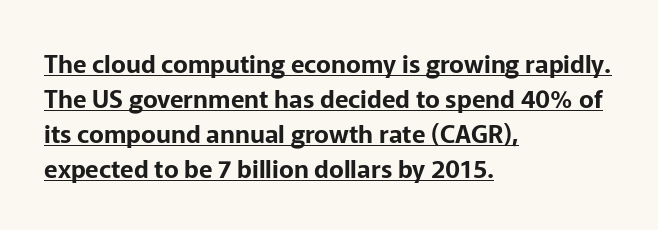
The image shows 25 px text type, upright; set left-aligned, normal line spacing (1.4x), normal letter spacing, underlined.
